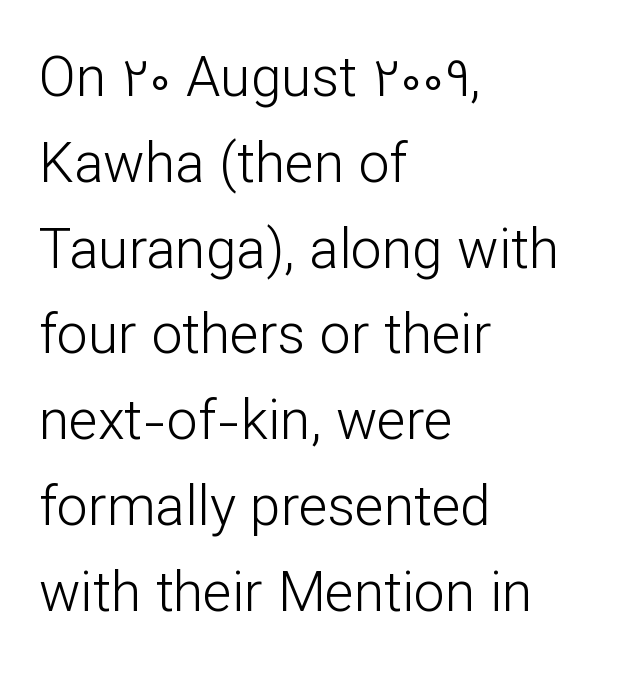
Does extra space separate the letters? No, they use regular spacing. Line spacing here is normal. A student would call this left alignment; a typographer would say flush left, rag right. The letters advance in unequal steps, a hallmark of proportional type. Rendered with straight, roman letterforms.
